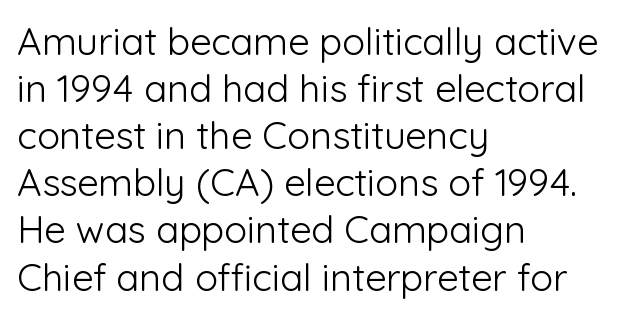
{"serif": "no", "italic": "no", "bold": "no", "weight": "light", "width": "normal", "stroke_contrast": "low", "x_height": "medium", "monospaced": "no", "underline": "no", "align": "left", "line_spacing_ratio": 1.24, "letter_spacing": "normal", "letter_spacing_em": 0.0, "glyph_px": 38}
